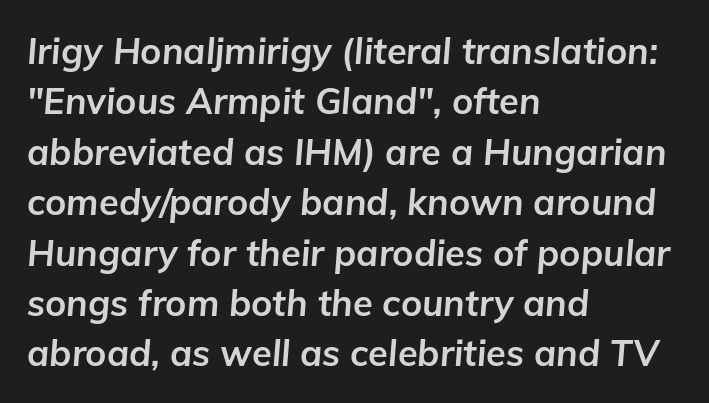
Q: Is the text bold? A: Yes.
Q: Is the text italic (slanted)? A: Yes, it leans right by about 5 degrees.
Q: Is the text underlined? A: No.
Q: How is the paragraph aligned? A: Left-aligned.
Q: Is the spacing between letters normal or unusually wide? A: Normal.
Q: Is the spacing between lines tight, normal or loose? A: Normal.
Q: Width (condensed, normal, or wide)? A: Normal.
Q: Stroke contrast? A: Low.
Q: x-height? A: Medium.
Q: Monospaced? A: No.
